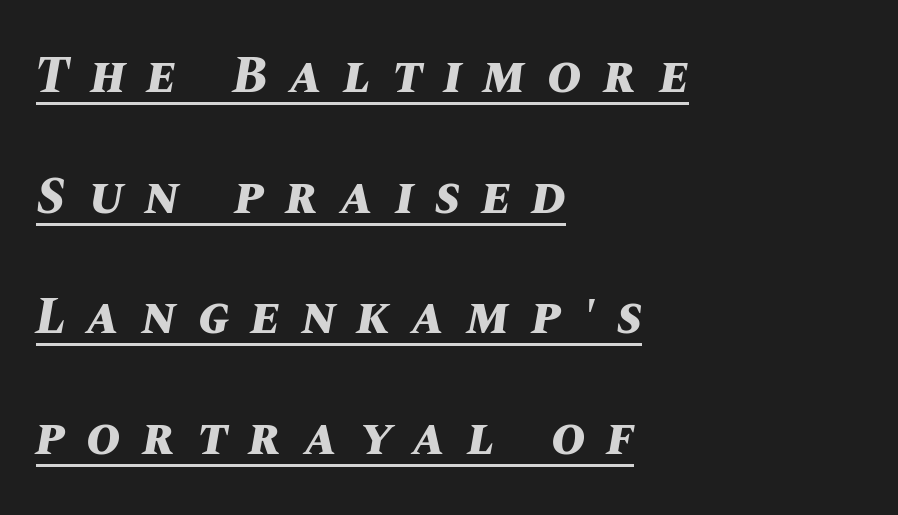
These lines have a slow, spaced-out rhythm from letter to letter. Regarding leading, the lines here are spaced well apart. This is oblique type, the kind used for emphasis or titles. Typeset ragged right — the left edge is the straight one. You could not count columns in this text — the font is proportionally spaced. A rule runs beneath these lines of type.
